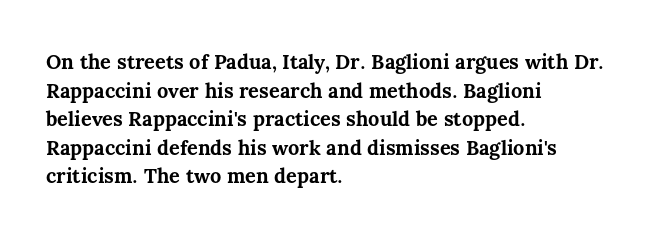
This sample uses an upright cut, with every glyph sitting square on the baseline. Only glyphs here, with clear space below each row. Visually the block forms a straight wall on the left and a jagged coastline on the right. Its strokes are broad and dark, the hallmark of bold type. This block has exactly the height ordinary leading produces. The passage shown has conventional tracking throughout.
